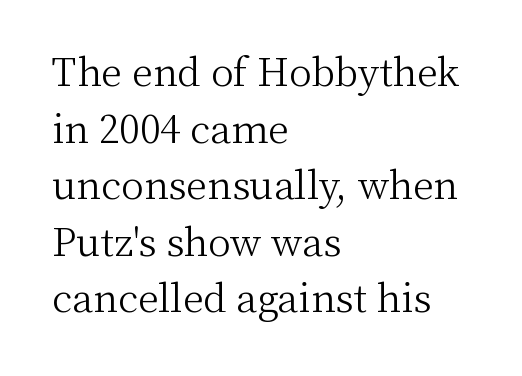
The ragged edge is on the right, which tells us the setting is flush left. Default kerning and tracking; the words read as compact shapes. Each letter's strokes conclude with small projecting serifs. Note the varied advance widths — an 'i' is clearly narrower than an 'm'.
